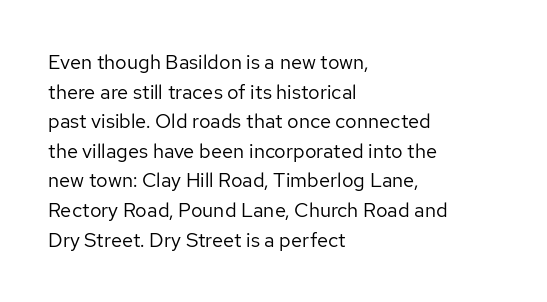
The image shows 20 px text type, upright; set left-aligned, normal line spacing (1.48x), normal letter spacing, not underlined.
